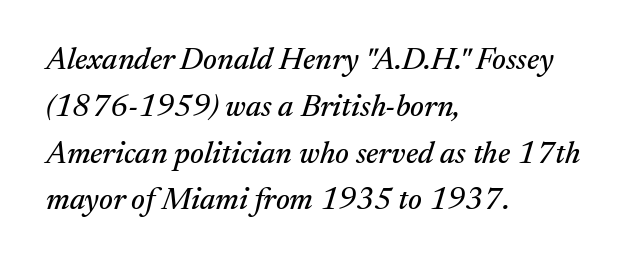
{"serif": "yes", "italic": "yes", "lean": "right", "slant_degrees": 17, "width": "normal", "stroke_contrast": "medium", "x_height": "medium", "monospaced": "no", "underline": "no", "align": "left", "line_spacing": "normal", "line_spacing_ratio": 1.51, "letter_spacing": "normal", "letter_spacing_em": 0.0, "glyph_px": 31}
